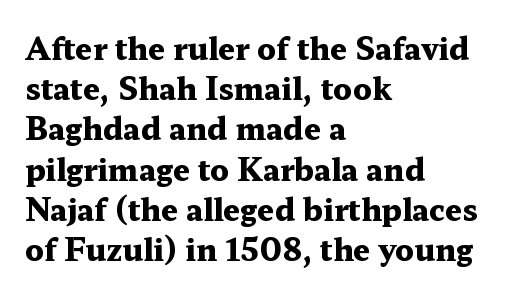
This sample is left-justified, so line endings fall wherever the words run out. Posture: upright roman. Heavy-handed strokes throughout: this text is bold. The block of text has a typical density, with ordinary space between rows. Glance below the letters and you will spot only blank space. Do the characters align in a grid? No, the font is proportional.
